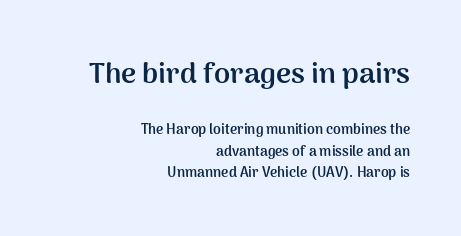
The image shows 29 px semibold sans-serif type, upright; set right-aligned, normal line spacing (1.52x), normal letter spacing, not underlined; the first (top) block is 2.07x larger; medium stroke contrast and a medium x-height.
